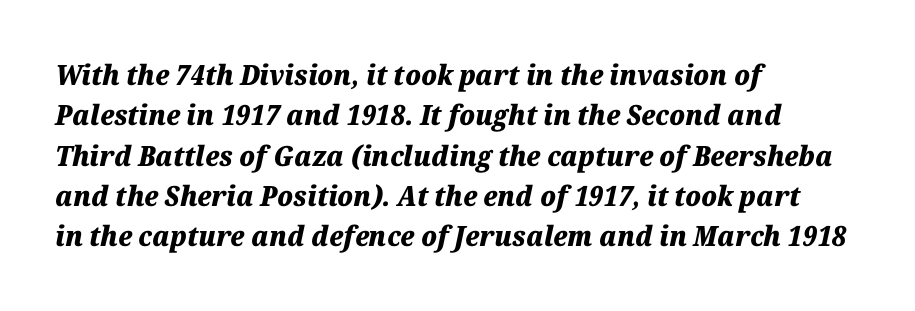
{"italic": "yes", "lean": "right", "slant_degrees": 12, "bold": "yes", "weight": "heavy", "width": "normal", "stroke_contrast": "medium", "x_height": "medium", "monospaced": "no", "underline": "no", "align": "left", "line_spacing": "normal", "line_spacing_ratio": 1.44, "letter_spacing": "normal", "letter_spacing_em": 0.0, "glyph_px": 28}
